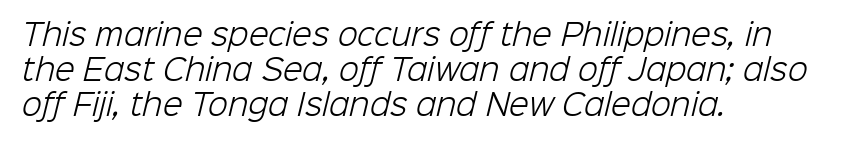
Q: Is the text bold? A: No.
Q: Is the typeface a serif or a sans-serif typeface? A: Sans-serif.
Q: Is the text underlined? A: No.
Q: How is the paragraph aligned? A: Left-aligned.
Q: Is the spacing between letters normal or unusually wide? A: Normal.
Q: Width (condensed, normal, or wide)? A: Normal.
Q: Stroke contrast? A: Low.
Q: x-height? A: Medium.
Q: Monospaced? A: No.
